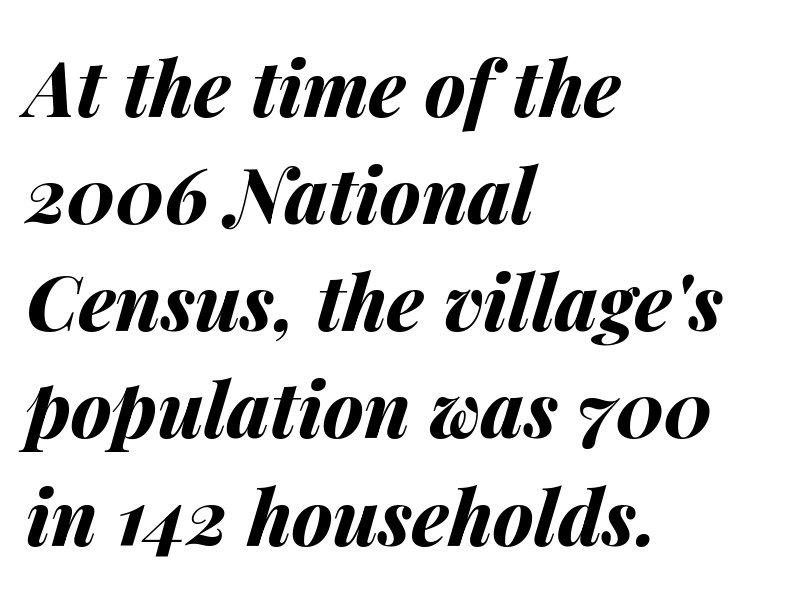
The specimen reads as italic at a glance. Summary of weight: heavy, a full bold. A clean baseline with only descenders dipping below it. A student would call this left alignment; a typographer would say flush left, rag right.
